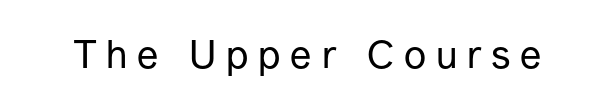
{"serif": "no", "italic": "no", "width": "normal", "stroke_contrast": "low", "x_height": "medium", "monospaced": "no", "underline": "no", "letter_spacing": "wide", "letter_spacing_em": 0.25, "glyph_px": 39}
